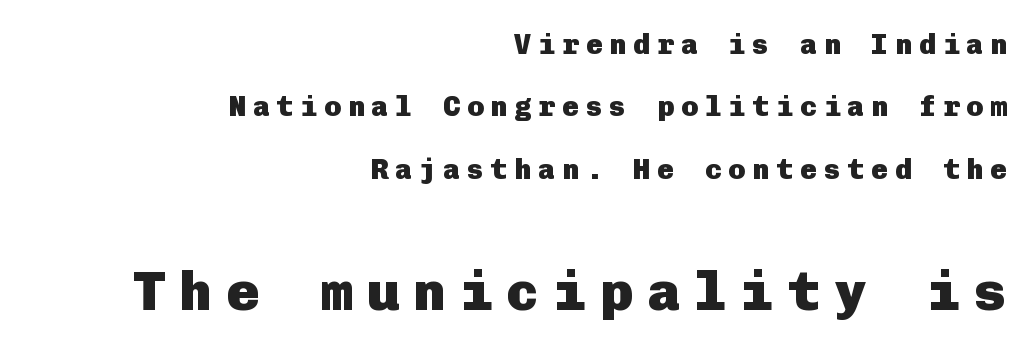
A flush-right, rag-left setting is used for this passage. Weight check: bold — yes, fully. What stands out about the letter spacing? Its width — letters are far apart. Nobody drew a line under any word here.
